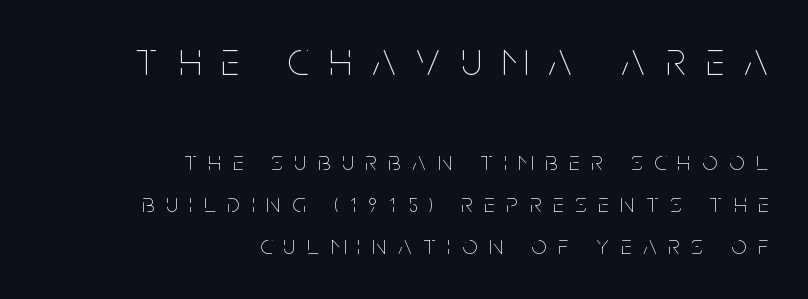
{"italic": "no", "bold": "no", "weight": "thin", "width": "condensed", "stroke_contrast": "low", "x_height": "large", "monospaced": "no", "underline": "no", "align": "right", "line_spacing": "normal", "line_spacing_ratio": 1.55, "letter_spacing": "wide", "letter_spacing_em": 0.44, "larger_block": "first", "size_ratio": 1.74, "glyph_px": 47}
